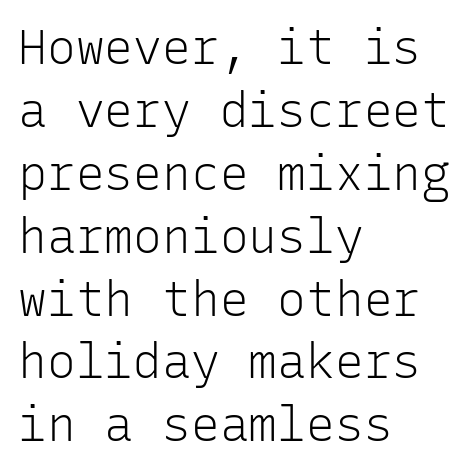
Q: Is the text bold? A: No.
Q: Is the text italic (slanted)? A: No, it is upright.
Q: Is the typeface a serif or a sans-serif typeface? A: Sans-serif.
Q: Is the text underlined? A: No.
Q: How is the paragraph aligned? A: Left-aligned.
Q: Is the spacing between letters normal or unusually wide? A: Normal.
Q: Is the spacing between lines tight, normal or loose? A: Normal.
Q: Width (condensed, normal, or wide)? A: Normal.
Q: Stroke contrast? A: Low.
Q: x-height? A: Medium.
Q: Monospaced? A: Yes.
